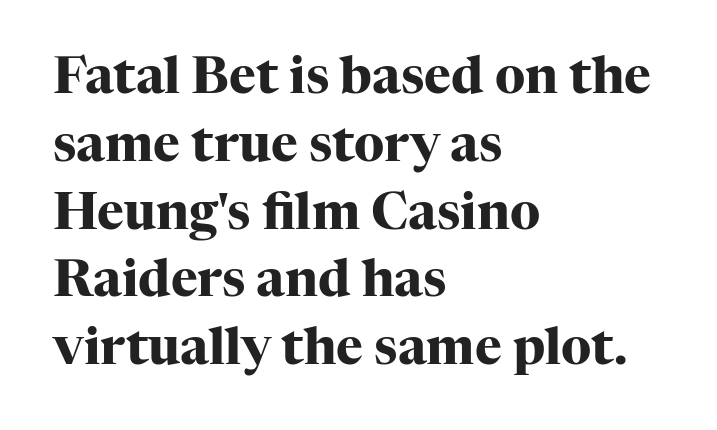
Its strokes are broad and dark, the hallmark of bold type. Descenders hang freely into open space. Line beginnings align vertically; line endings do not. There is no visible air inserted between adjacent glyphs. The passage shown stacks its lines at a standard gap. The face used here is proportionally spaced, like ordinary book or web type.
